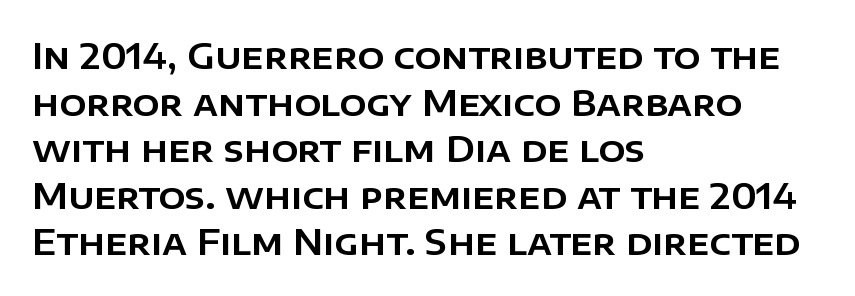
{"serif": "no", "italic": "no", "width": "normal", "stroke_contrast": "low", "x_height": "large", "monospaced": "no", "underline": "no", "align": "left", "line_spacing": "normal", "line_spacing_ratio": 1.33, "letter_spacing": "normal", "letter_spacing_em": 0.0, "glyph_px": 35}
